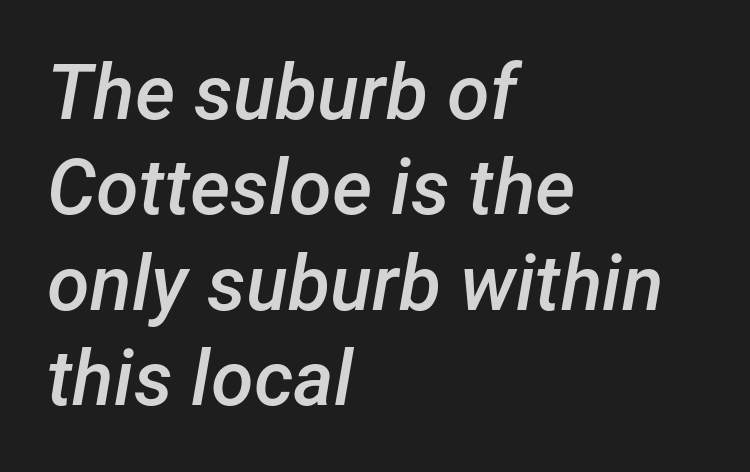
The image shows 77 px semibold type, italic (leaning right); set left-aligned, line spacing 1.24x, normal letter spacing, not underlined; low stroke contrast and a medium x-height.
